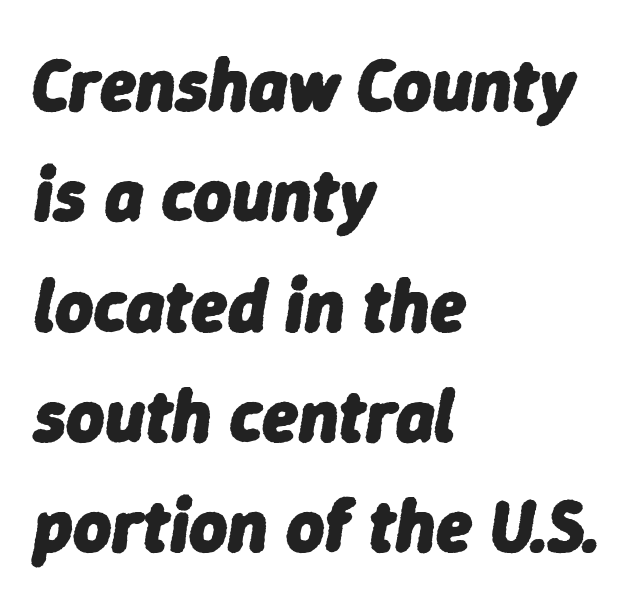
Style check: oblique. Notice how descenders clear the ascenders below comfortably — that's standard leading. On the weight axis this lands at bold, roughly 700. You could call the tracking neutral — neither tight nor loose.
